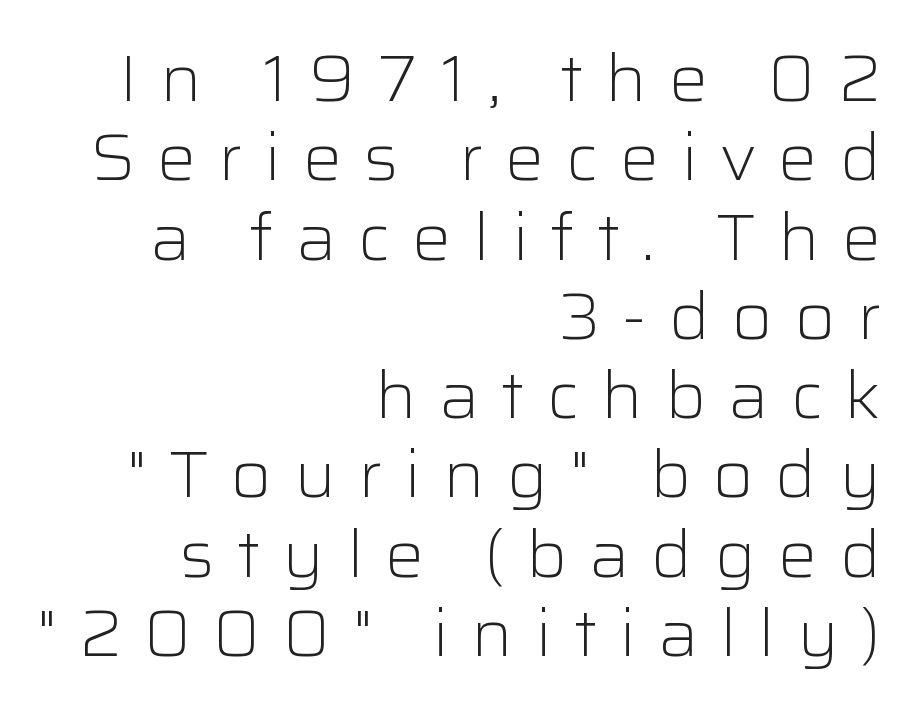
Italic: no, the glyphs are upright roman. Characters follow at a spacing far wider than the type designer built in. The text block is weighted toward the right margin, trailing off unevenly leftward. Has an underline been added? It has not. The letters advance in unequal steps, a hallmark of proportional type.
